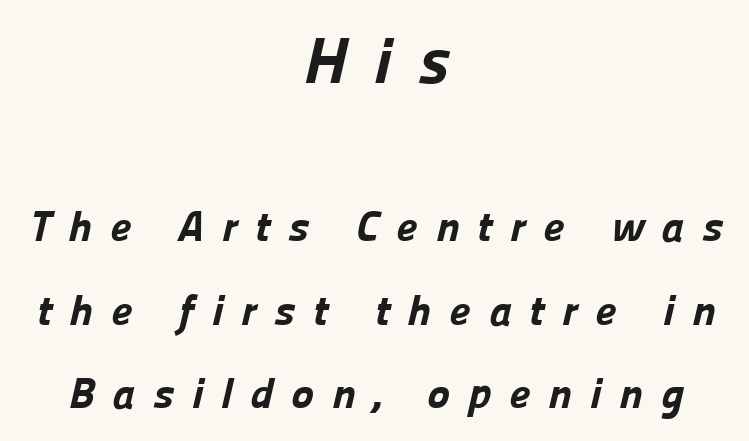
The image shows 65 px bold sans-serif type; set centered, loose line spacing (1.95x), unusually wide letter spacing (+0.41 em), not underlined; the first (top) block is 1.51x larger; low stroke contrast and a medium x-height.
